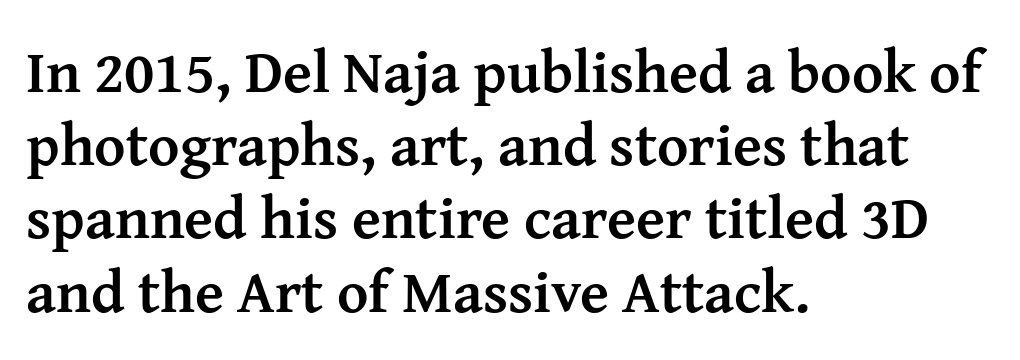
The letters sit at their default tracking, neither squeezed nor spread. These lines are set flush left with a ragged right edge. Caption: bold face, heavy strokes. No word sits above an underline. Is this a fixed-width face? No — the glyphs have proportional, varying widths. Posture: upright roman.
